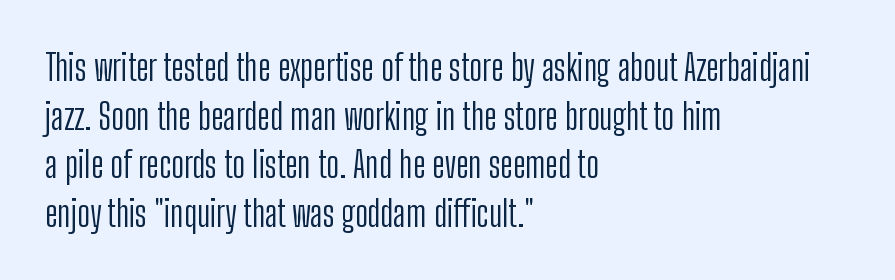
The rendering uses a moderate line-height, typical for paragraphs. You could not count columns in this text — the font is proportionally spaced. Is the stroke heavy? The answer is a plain regular-or-lighter. Layout note: lines flush left. Characters follow at the spacing the type designer built in. The space directly below the letters is spotless.
